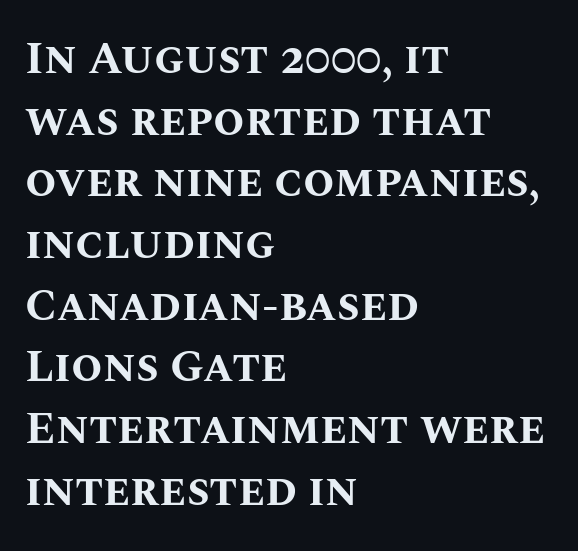
Q: Is the text bold? A: Yes.
Q: Is the text italic (slanted)? A: No, it is upright.
Q: Is the text underlined? A: No.
Q: How is the paragraph aligned? A: Left-aligned.
Q: Is the spacing between letters normal or unusually wide? A: Normal.
Q: Is the spacing between lines tight, normal or loose? A: Normal.
Q: Width (condensed, normal, or wide)? A: Normal.
Q: Stroke contrast? A: Medium.
Q: x-height? A: Large.
Q: Monospaced? A: No.
